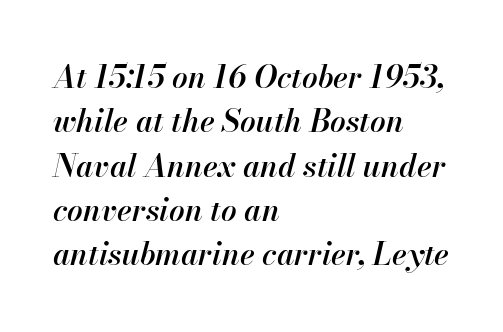
{"italic": "yes", "lean": "right", "slant_degrees": 13, "bold": "semi", "weight": "semibold", "width": "normal", "stroke_contrast": "high", "x_height": "small", "monospaced": "no", "underline": "no", "align": "left", "line_spacing": "normal", "line_spacing_ratio": 1.43, "letter_spacing": "normal", "letter_spacing_em": 0.0, "glyph_px": 31}
